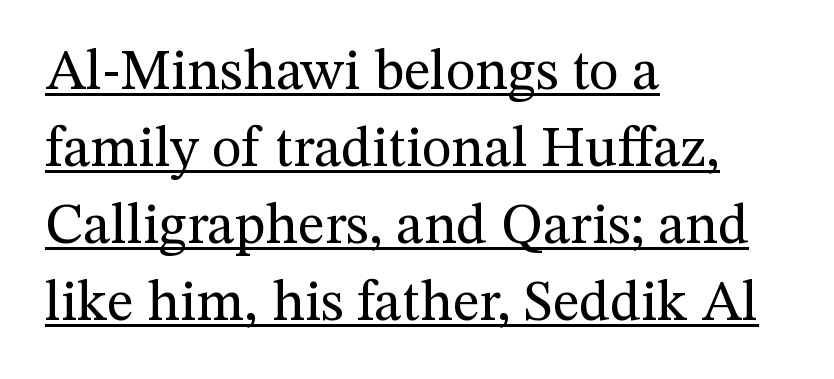
The image shows 57 px regular-weight serif type, upright; set left-aligned, normal line spacing (1.35x), normal letter spacing, underlined; medium stroke contrast and a medium x-height.
